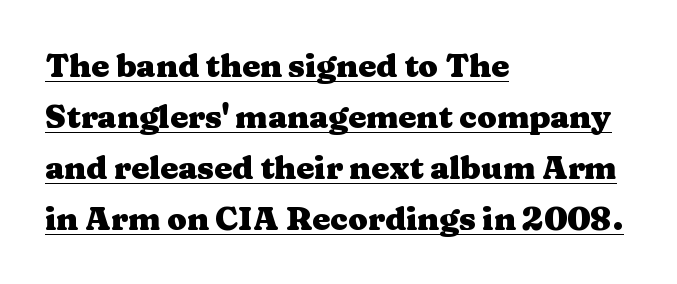
Q: Is the text bold? A: Yes.
Q: Is the text italic (slanted)? A: No, it is upright.
Q: Is the typeface a serif or a sans-serif typeface? A: Serif.
Q: Is the text underlined? A: Yes.
Q: How is the paragraph aligned? A: Left-aligned.
Q: Is the spacing between letters normal or unusually wide? A: Normal.
Q: Is the spacing between lines tight, normal or loose? A: Normal.
Q: Width (condensed, normal, or wide)? A: Wide.
Q: Stroke contrast? A: Medium.
Q: x-height? A: Medium.
Q: Monospaced? A: No.
